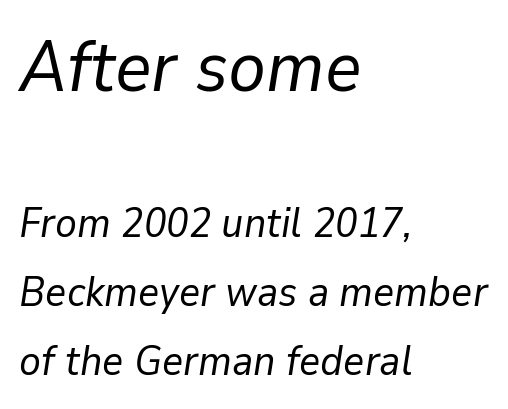
Does the bottom block carry the larger type? No, the top block does. This sample uses plain, unmodified letter spacing. The passage shown is typed in a proportional face where columns would drift. An italicized treatment has been applied to the whole sample. The typeface has the unassuming heft of standard copy or less.
